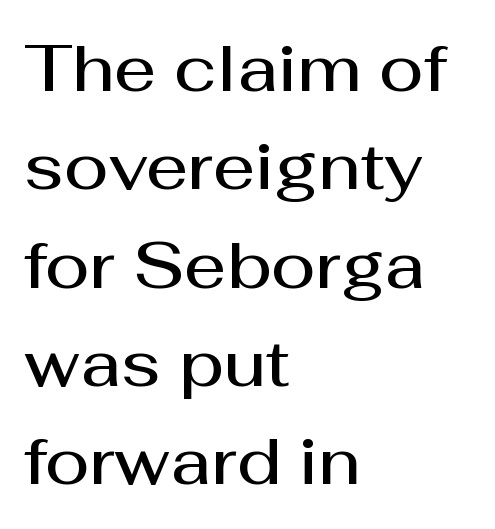
The passage shown has conventional tracking throughout. Clear beneath every line of the passage. Here the designer chose a conventional face with non-uniform glyph widths. Serif or sans? Sans — the stroke terminals are bare.
